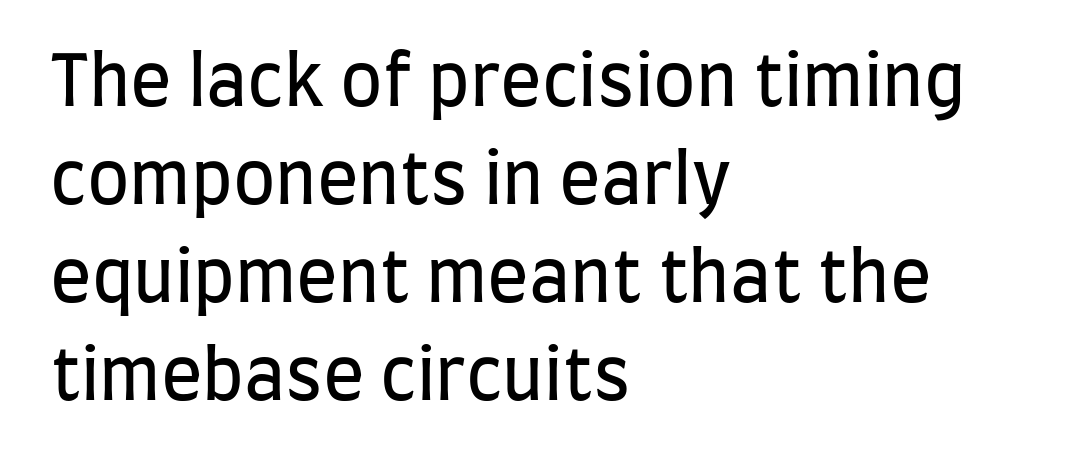
Q: Is the text bold? A: No.
Q: Is the text italic (slanted)? A: No, it is upright.
Q: Is the typeface a serif or a sans-serif typeface? A: Sans-serif.
Q: Is the text underlined? A: No.
Q: How is the paragraph aligned? A: Left-aligned.
Q: Is the spacing between letters normal or unusually wide? A: Normal.
Q: Is the spacing between lines tight, normal or loose? A: Normal.
Q: Width (condensed, normal, or wide)? A: Condensed.
Q: Stroke contrast? A: Low.
Q: x-height? A: Large.
Q: Monospaced? A: No.
